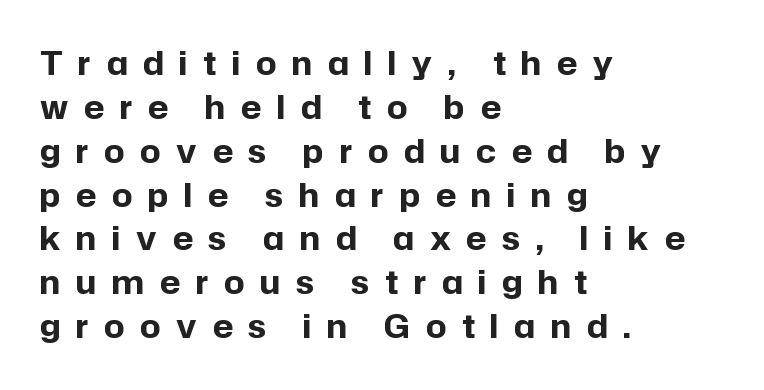
The image shows 32 px bold sans-serif type, upright; set left-aligned, normal line spacing (1.37x), unusually wide letter spacing (+0.49 em), not underlined; low stroke contrast and a medium x-height.
